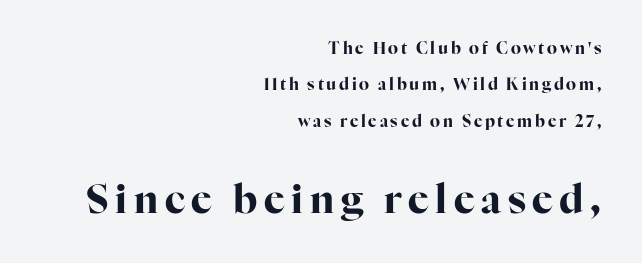
Q: Is the text bold? A: Yes.
Q: Is the text italic (slanted)? A: No, it is upright.
Q: Is the typeface a serif or a sans-serif typeface? A: Serif.
Q: Is the text underlined? A: No.
Q: How is the paragraph aligned? A: Right-aligned.
Q: Is the spacing between lines tight, normal or loose? A: Loose.
Q: Which block of text is set in a larger size, the first (top) or the second (bottom)? A: The second (bottom) one.
Q: Width (condensed, normal, or wide)? A: Normal.
Q: Stroke contrast? A: High.
Q: x-height? A: Medium.
Q: Monospaced? A: No.
